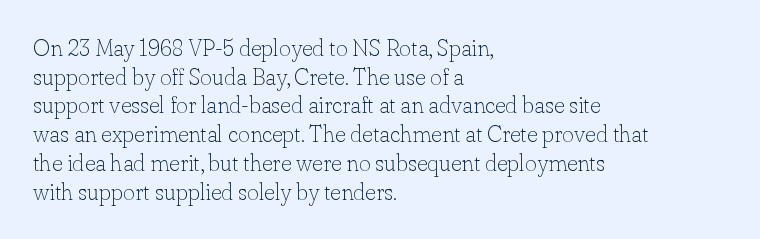
Q: Is the text bold? A: No.
Q: Is the text italic (slanted)? A: No, it is upright.
Q: Is the text underlined? A: No.
Q: How is the paragraph aligned? A: Left-aligned.
Q: Is the spacing between letters normal or unusually wide? A: Normal.
Q: Is the spacing between lines tight, normal or loose? A: Normal.
